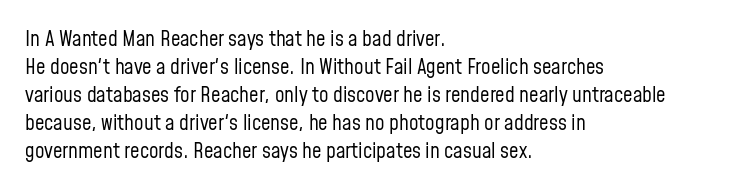
{"italic": "no", "bold": "no", "underline": "no", "align": "left", "line_spacing": "normal", "line_spacing_ratio": 1.33, "letter_spacing": "normal", "letter_spacing_em": 0.0, "glyph_px": 21}
